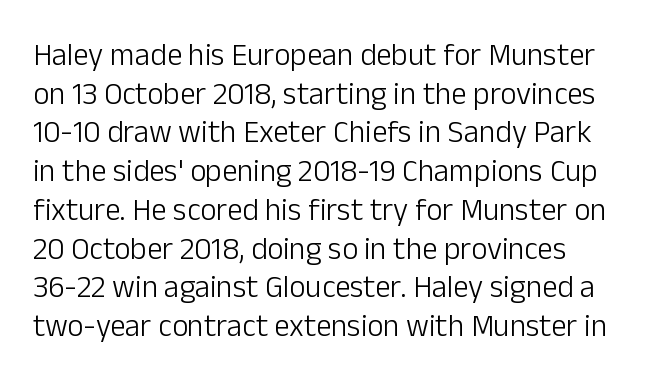
The image shows 31 px light sans-serif type, upright; set normal line spacing (1.25x), normal letter spacing, not underlined; low stroke contrast and a medium x-height.
